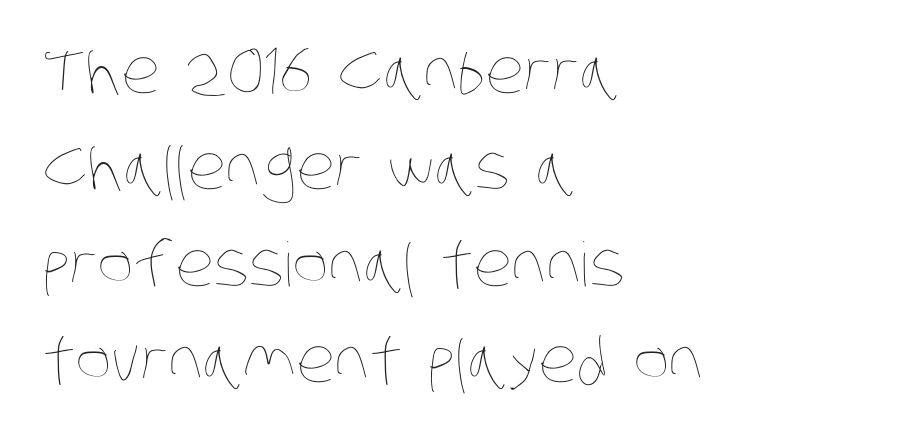
{"bold": "no", "weight": "thin", "width": "condensed", "stroke_contrast": "low", "x_height": "large", "monospaced": "no", "underline": "no", "align": "left", "line_spacing": "normal", "line_spacing_ratio": 1.58, "letter_spacing": "normal", "letter_spacing_em": 0.0, "glyph_px": 61}
